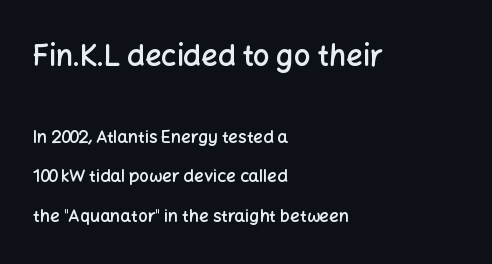
Which margin do the lines hug? The left one — the right edge is uneven. Does the leading feel generous? Absolutely, it's lavish. Size contrast runs from large at the top to small at the bottom. This is moderately heavy type, rendered in semibold.
